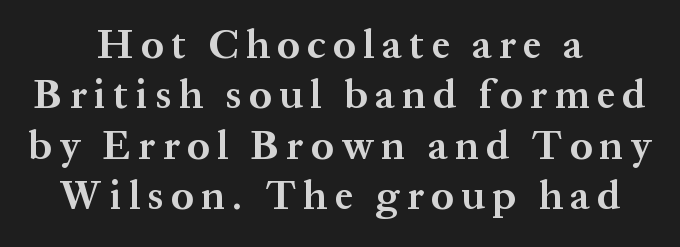
The image shows 40 px bold serif type, upright; set centered, normal line spacing (1.26x), not underlined; medium stroke contrast and a medium x-height.
